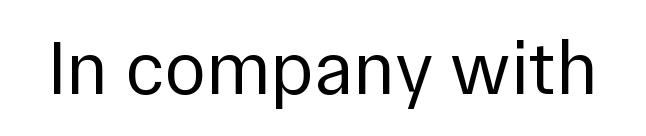
Every character sits straight up, as roman type does. No word sits above an underline. Classification — sans serif. This rendering leaves character spacing at its baseline value.
